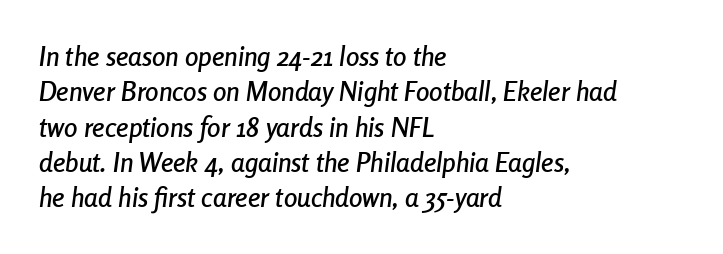
Q: Is the text italic (slanted)? A: Yes, it leans right by about 8 degrees.
Q: Is the text underlined? A: No.
Q: How is the paragraph aligned? A: Left-aligned.
Q: Is the spacing between letters normal or unusually wide? A: Normal.
Q: Is the spacing between lines tight, normal or loose? A: Normal.
